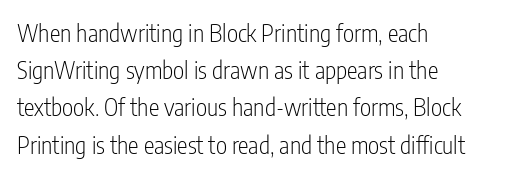
{"italic": "no", "bold": "no", "underline": "no", "align": "left", "line_spacing": "normal", "line_spacing_ratio": 1.55, "letter_spacing": "normal", "letter_spacing_em": 0.0, "glyph_px": 24}
